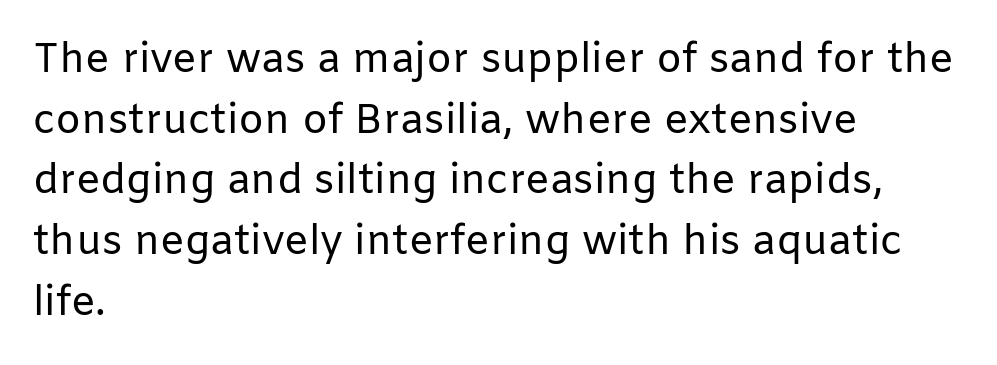
Q: Is the text bold? A: No.
Q: Is the text italic (slanted)? A: No, it is upright.
Q: Is the typeface a serif or a sans-serif typeface? A: Sans-serif.
Q: Is the text underlined? A: No.
Q: How is the paragraph aligned? A: Left-aligned.
Q: Is the spacing between letters normal or unusually wide? A: Normal.
Q: Is the spacing between lines tight, normal or loose? A: Normal.
Q: Width (condensed, normal, or wide)? A: Normal.
Q: Stroke contrast? A: Low.
Q: x-height? A: Medium.
Q: Monospaced? A: No.
